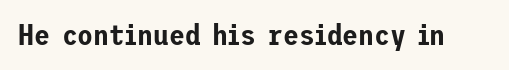
Q: Is the text italic (slanted)? A: No, it is upright.
Q: Is the typeface a serif or a sans-serif typeface? A: Sans-serif.
Q: Is the text underlined? A: No.
Q: Is the spacing between letters normal or unusually wide? A: Normal.
Q: Width (condensed, normal, or wide)? A: Normal.
Q: Stroke contrast? A: Low.
Q: x-height? A: Medium.
